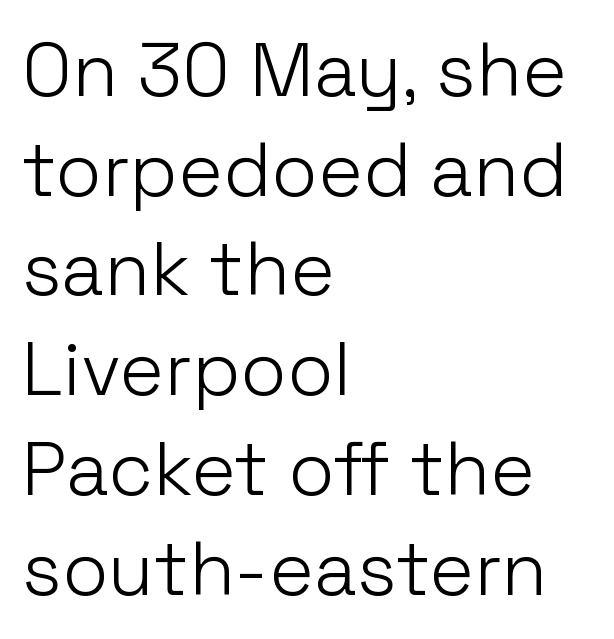
The image shows 75 px light sans-serif type, upright; set left-aligned, normal line spacing (1.33x), normal letter spacing, not underlined; low stroke contrast and a medium x-height.
